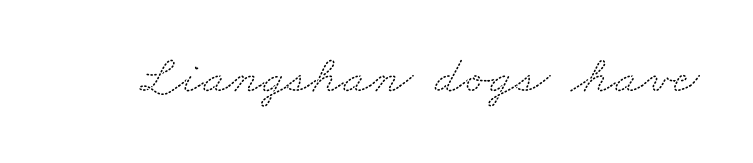
Q: Is the typeface a serif or a sans-serif typeface? A: Serif.
Q: Is the text underlined? A: No.
Q: Is the spacing between letters normal or unusually wide? A: Normal.
Q: Width (condensed, normal, or wide)? A: Wide.
Q: Stroke contrast? A: Medium.
Q: x-height? A: Small.
Q: Monospaced? A: No.
